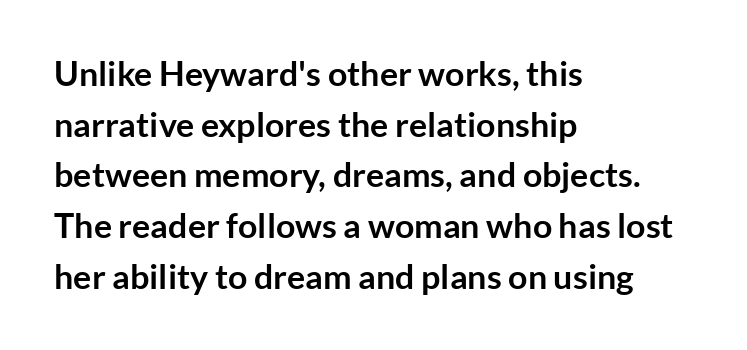
Q: Is the text bold? A: Yes.
Q: Is the text italic (slanted)? A: No, it is upright.
Q: Is the typeface a serif or a sans-serif typeface? A: Sans-serif.
Q: Is the text underlined? A: No.
Q: How is the paragraph aligned? A: Left-aligned.
Q: Is the spacing between letters normal or unusually wide? A: Normal.
Q: Is the spacing between lines tight, normal or loose? A: Normal.
Q: Width (condensed, normal, or wide)? A: Normal.
Q: Stroke contrast? A: Low.
Q: x-height? A: Medium.
Q: Monospaced? A: No.
